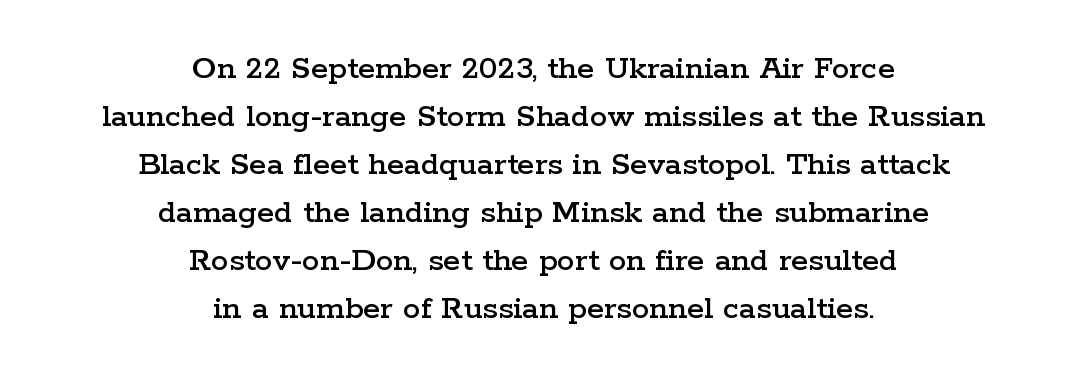
{"serif": "yes", "italic": "no", "width": "wide", "stroke_contrast": "low", "x_height": "medium", "monospaced": "no", "underline": "no", "align": "center", "line_spacing": "normal", "line_spacing_ratio": 1.37, "letter_spacing": "normal", "letter_spacing_em": 0.0, "glyph_px": 35}
